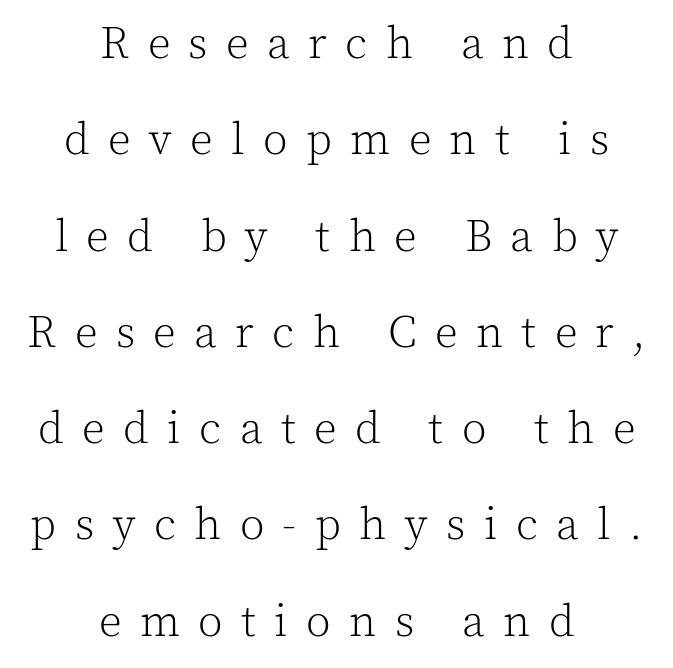
{"serif": "yes", "italic": "no", "bold": "no", "weight": "light", "width": "normal", "x_height": "medium", "monospaced": "no", "underline": "no", "align": "center", "line_spacing": "loose", "line_spacing_ratio": 2.14, "letter_spacing": "wide", "letter_spacing_em": 0.41, "glyph_px": 45}
